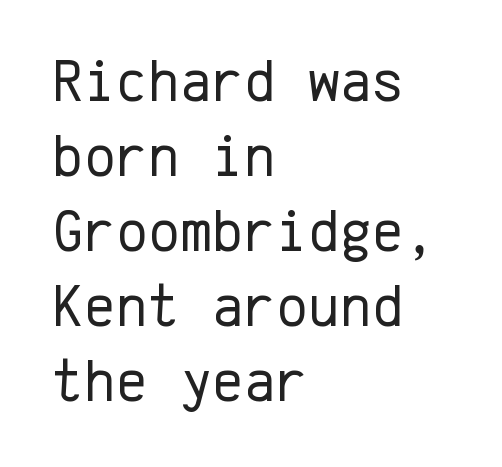
{"serif": "no", "italic": "no", "bold": "no", "weight": "regular", "width": "normal", "stroke_contrast": "low", "x_height": "medium", "monospaced": "yes", "underline": "no", "align": "left", "line_spacing_ratio": 1.23, "letter_spacing": "normal", "letter_spacing_em": 0.0, "glyph_px": 61}
